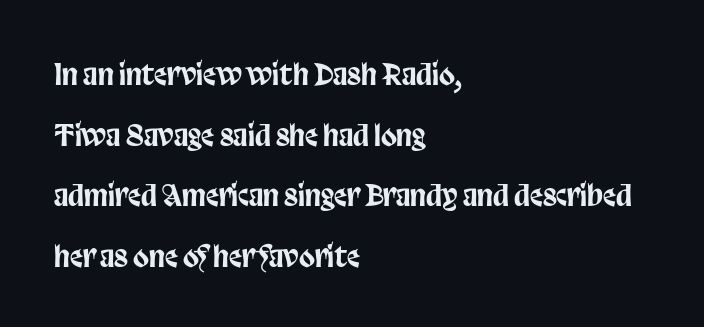
{"serif": "no", "italic": "no", "width": "condensed", "stroke_contrast": "low", "x_height": "large", "monospaced": "no", "underline": "no", "align": "left", "line_spacing": "loose", "line_spacing_ratio": 2.09, "letter_spacing": "normal", "letter_spacing_em": 0.0, "glyph_px": 29}
